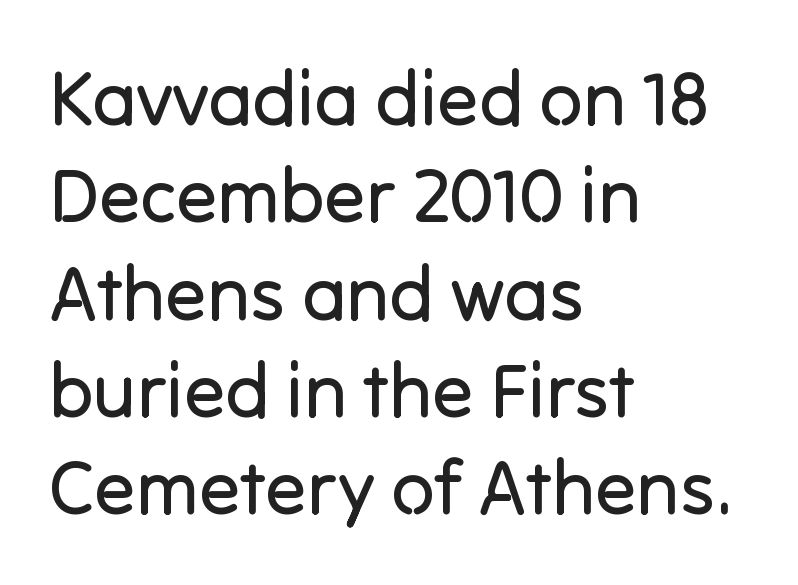
The image shows 76 px regular-weight sans-serif type, upright; set left-aligned, normal line spacing (1.28x), normal letter spacing, not underlined; low stroke contrast and a medium x-height.
